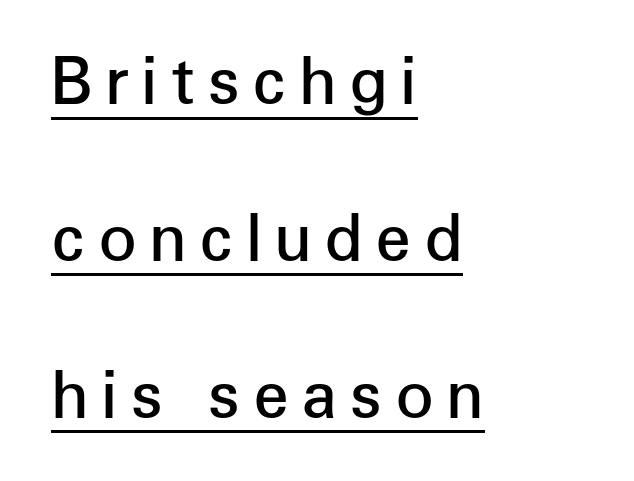
Q: Is the text bold? A: Semi-bold.
Q: Is the text italic (slanted)? A: No, it is upright.
Q: Is the typeface a serif or a sans-serif typeface? A: Sans-serif.
Q: Is the text underlined? A: Yes.
Q: How is the paragraph aligned? A: Left-aligned.
Q: Is the spacing between lines tight, normal or loose? A: Loose.
Q: Width (condensed, normal, or wide)? A: Normal.
Q: Stroke contrast? A: Low.
Q: x-height? A: Medium.
Q: Monospaced? A: No.
